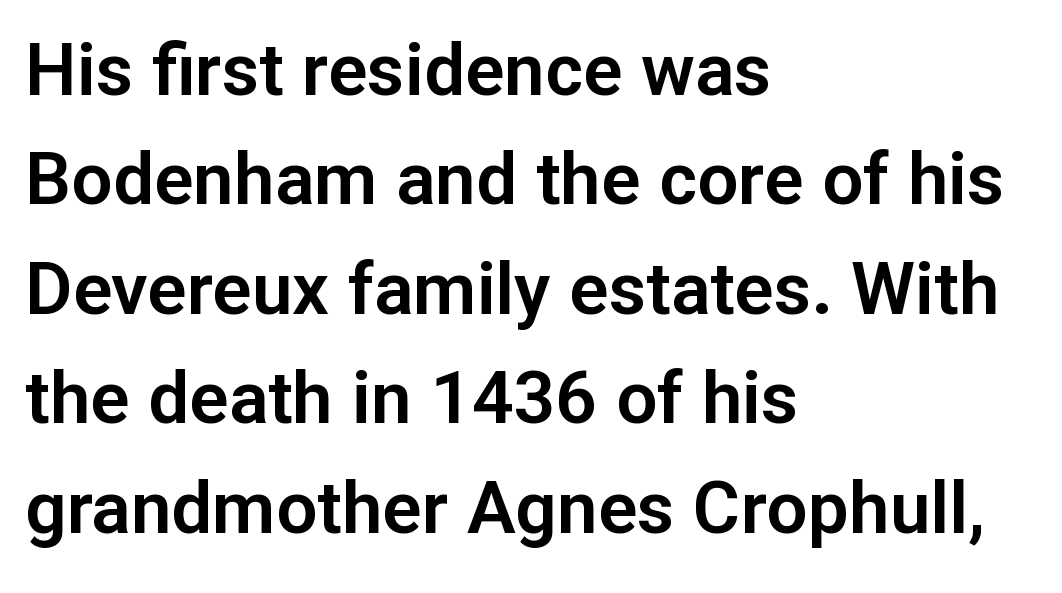
{"serif": "no", "italic": "no", "width": "normal", "stroke_contrast": "low", "x_height": "medium", "monospaced": "no", "underline": "no", "align": "left", "line_spacing": "normal", "line_spacing_ratio": 1.5, "letter_spacing": "normal", "letter_spacing_em": 0.0, "glyph_px": 73}
